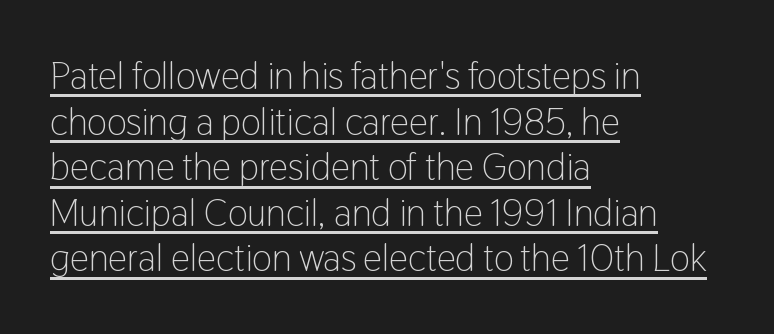
A sans-serif font was chosen for this passage. Compared with a typical body face, this is equally light or lighter still. This is the regular roman posture of the typeface. Think of a printed novel: that variable character pitch is what you see here. The lines are quadded left. Does extra space separate the letters? No, they use regular spacing.
